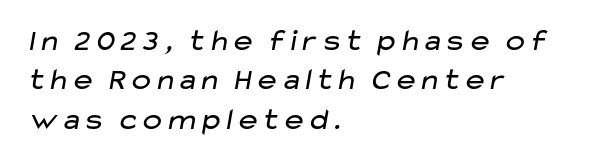
{"serif": "no", "bold": "no", "weight": "regular", "width": "wide", "stroke_contrast": "low", "x_height": "medium", "monospaced": "no", "underline": "no", "align": "left", "line_spacing": "normal", "line_spacing_ratio": 1.27, "letter_spacing": "normal", "letter_spacing_em": 0.0, "glyph_px": 31}
